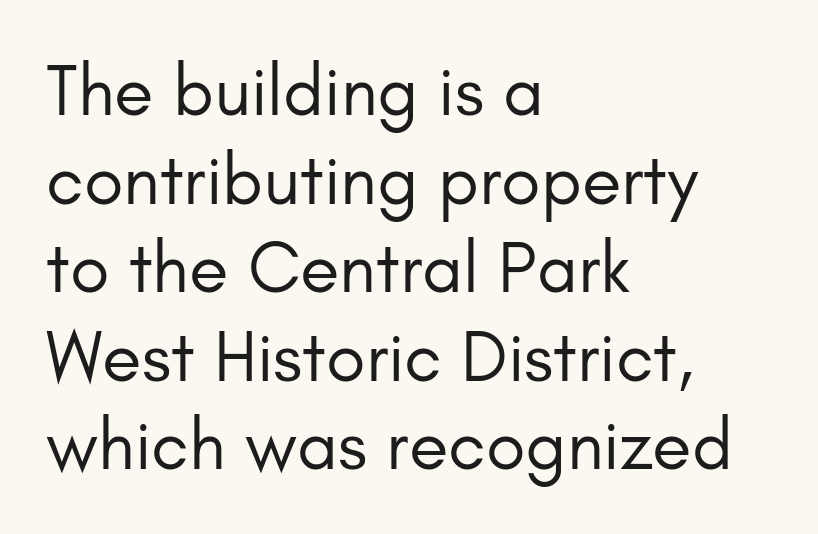
The image shows 72 px regular-weight sans-serif type, upright; set left-aligned, line spacing 1.23x, normal letter spacing, not underlined; low stroke contrast and a small x-height.
